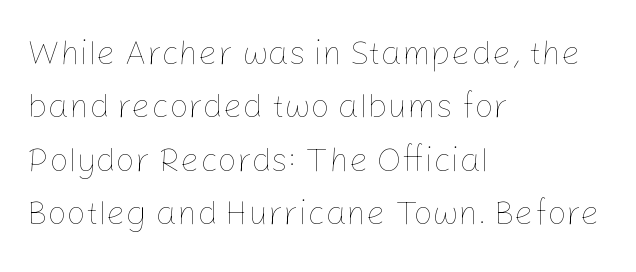
The image shows 34 px thin type, upright; set left-aligned, normal line spacing (1.57x), normal letter spacing, not underlined; low stroke contrast and a medium x-height.
